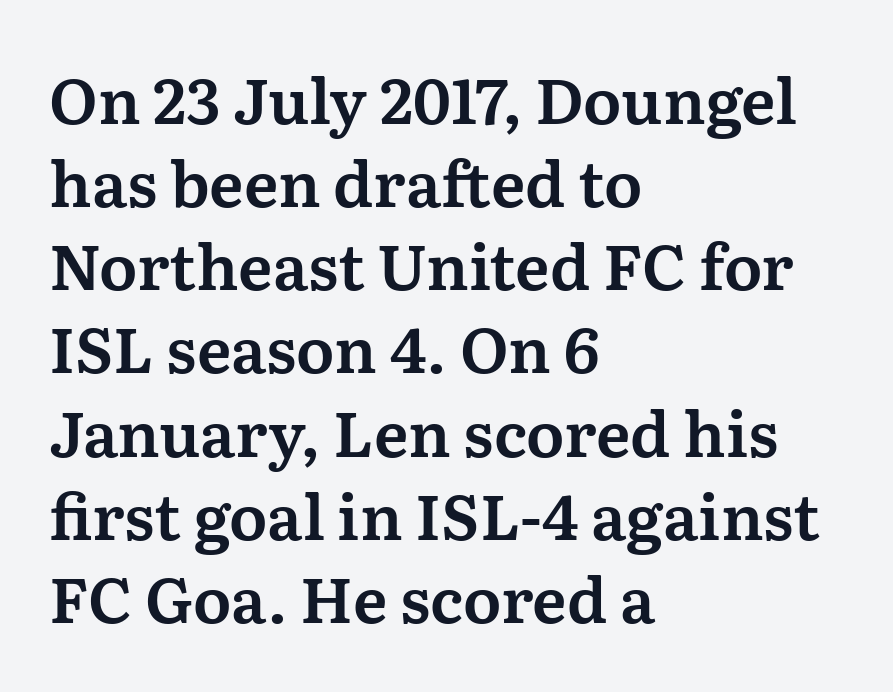
Leading matches the norm, producing a regular column. There is no visible air inserted between adjacent glyphs. Where is the straight margin? On the left. The characters display serif detailing at their extremities. The string is rendered with underlining switched off.
